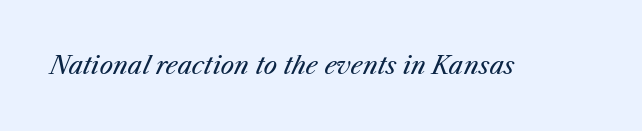
Q: Is the text bold? A: No.
Q: Is the text italic (slanted)? A: Yes, it leans right by about 25 degrees.
Q: Is the text underlined? A: No.
Q: Is the spacing between letters normal or unusually wide? A: Normal.
